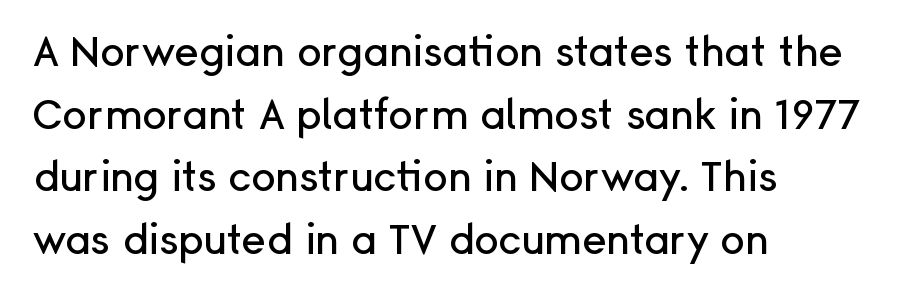
{"serif": "no", "italic": "no", "width": "normal", "stroke_contrast": "low", "x_height": "medium", "monospaced": "no", "underline": "no", "align": "left", "line_spacing": "normal", "line_spacing_ratio": 1.53, "letter_spacing": "normal", "letter_spacing_em": 0.0, "glyph_px": 41}
